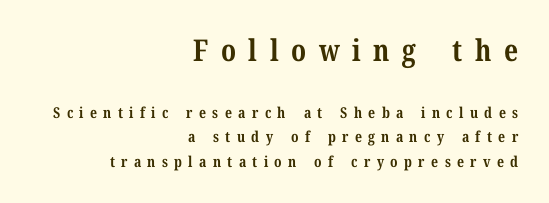
{"serif": "yes", "italic": "no", "bold": "yes", "weight": "bold", "width": "normal", "stroke_contrast": "medium", "x_height": "medium", "monospaced": "no", "underline": "no", "align": "right", "line_spacing": "normal", "line_spacing_ratio": 1.61, "letter_spacing": "wide", "letter_spacing_em": 0.42, "larger_block": "first", "size_ratio": 2.0, "glyph_px": 30}
